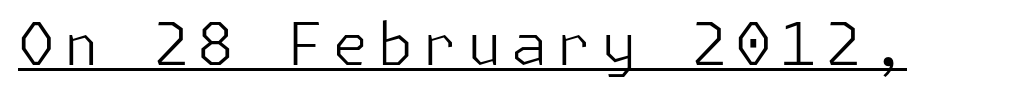
Q: Is the text bold? A: No.
Q: Is the text italic (slanted)? A: No, it is upright.
Q: Is the typeface a serif or a sans-serif typeface? A: Sans-serif.
Q: Is the text underlined? A: Yes.
Q: Width (condensed, normal, or wide)? A: Normal.
Q: Stroke contrast? A: Low.
Q: x-height? A: Medium.
